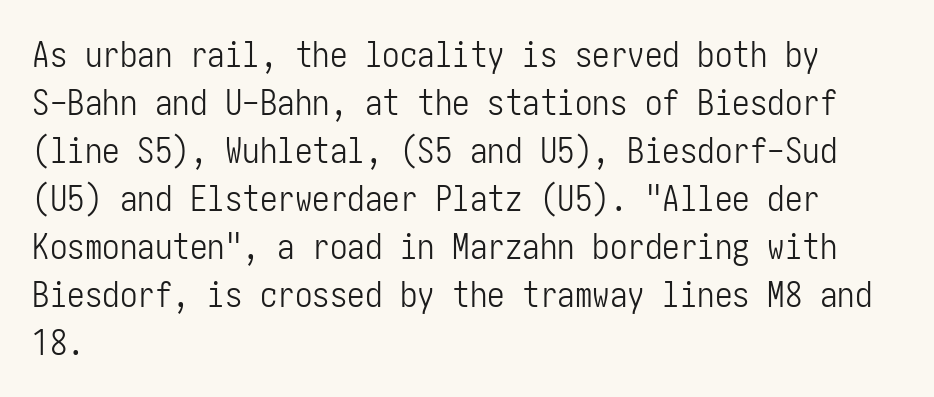
{"serif": "no", "italic": "no", "bold": "no", "weight": "light", "width": "condensed", "stroke_contrast": "low", "x_height": "medium", "underline": "no", "align": "left", "line_spacing": "normal", "line_spacing_ratio": 1.37, "letter_spacing": "normal", "letter_spacing_em": 0.0, "glyph_px": 35}
